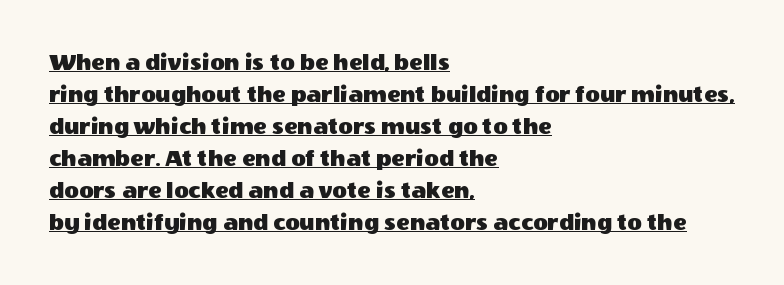
The image shows 25 px text type, upright; set left-aligned, normal line spacing (1.28x), normal letter spacing, underlined.
